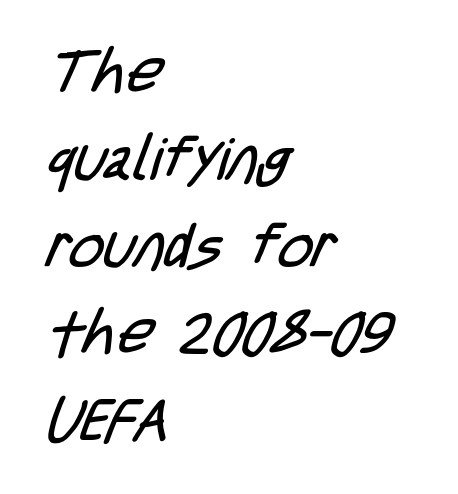
Q: Is the text bold? A: No.
Q: Is the typeface a serif or a sans-serif typeface? A: Sans-serif.
Q: Is the text underlined? A: No.
Q: How is the paragraph aligned? A: Left-aligned.
Q: Is the spacing between letters normal or unusually wide? A: Normal.
Q: Is the spacing between lines tight, normal or loose? A: Normal.
Q: Width (condensed, normal, or wide)? A: Condensed.
Q: Stroke contrast? A: Low.
Q: x-height? A: Large.
Q: Monospaced? A: No.
